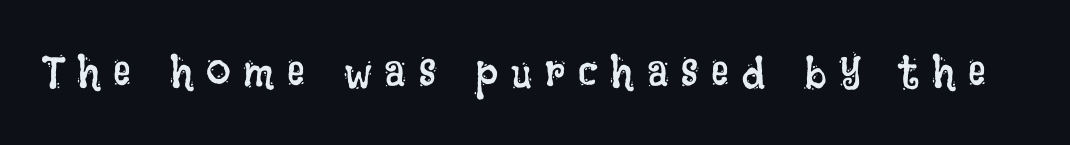
{"italic": "no", "bold": "no", "weight": "regular", "width": "condensed", "stroke_contrast": "low", "x_height": "large", "monospaced": "no", "underline": "no", "letter_spacing": "wide", "letter_spacing_em": 0.3, "glyph_px": 44}
